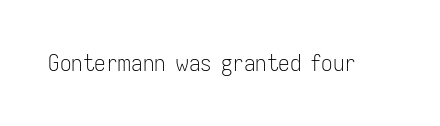
The image shows 23 px text type, upright; set normal letter spacing, not underlined.
